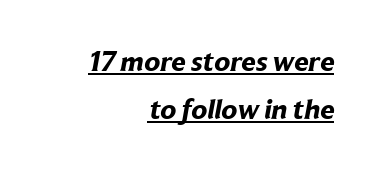
The image shows 29 px bold sans-serif type; set right-aligned, normal line spacing (1.66x), normal letter spacing, underlined; low stroke contrast and a medium x-height.
